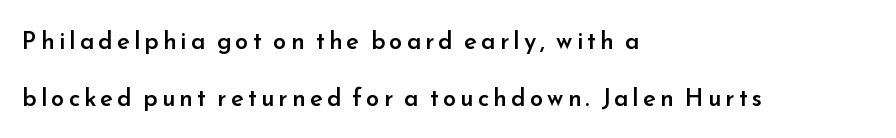
The image shows 24 px text type, upright; set left-aligned, loose line spacing (2.36x), not underlined.
